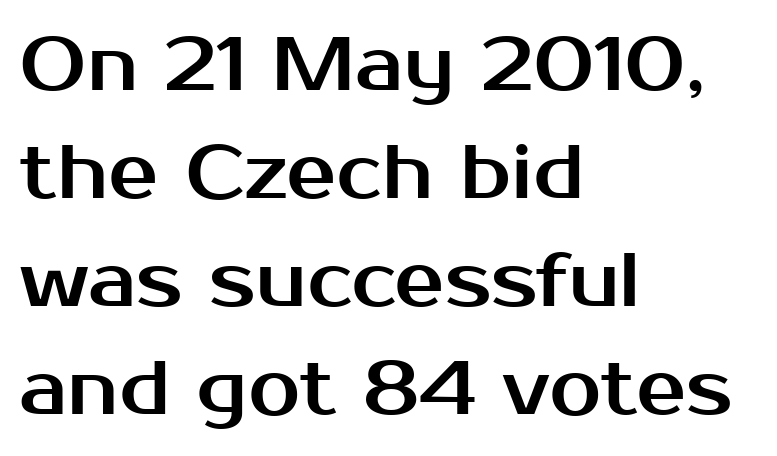
Left-aligned paragraph, ragged on the right. Observe the absence of serifs on each vertical stroke in this sample. The rows are spaced the way most documents space them. How are the letters spaced? Ordinarily, with no added tracking. These lines were composed using upright roman letters.
